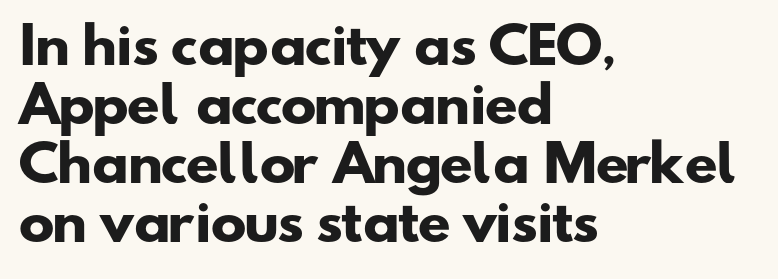
The image shows 48 px heavy, wide sans-serif type; set left-aligned, line spacing 1.23x, normal letter spacing, not underlined; low stroke contrast and a small x-height.
